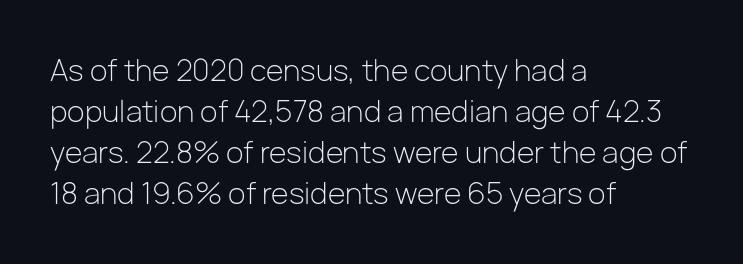
Stroke terminals: plain, sans-serif. The typesetter chose a ragged-right arrangement here. Compared with typical body copy, the letter spacing here is the same. On a weight scale, this lands at 450 or below.
